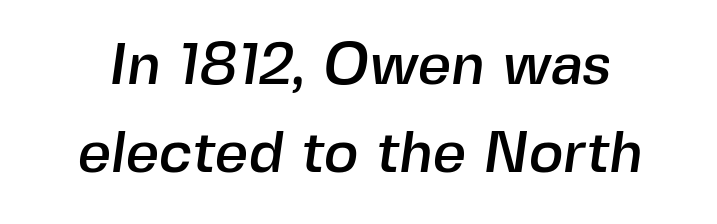
Q: Is the typeface a serif or a sans-serif typeface? A: Sans-serif.
Q: Is the text underlined? A: No.
Q: Is the spacing between letters normal or unusually wide? A: Normal.
Q: Is the spacing between lines tight, normal or loose? A: Normal.
Q: Width (condensed, normal, or wide)? A: Normal.
Q: x-height? A: Medium.
Q: Monospaced? A: No.
